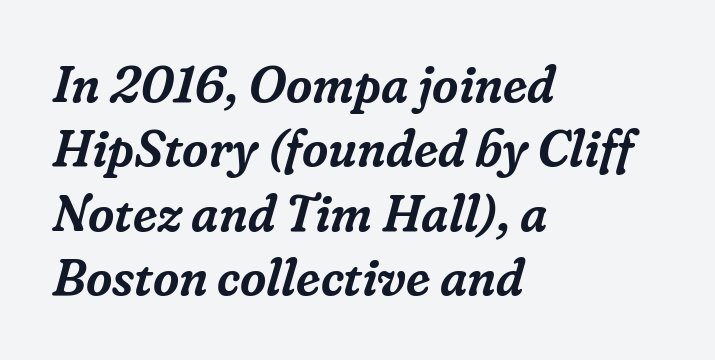
{"serif": "yes", "italic": "yes", "lean": "right", "slant_degrees": 16, "width": "normal", "stroke_contrast": "low", "x_height": "medium", "monospaced": "no", "underline": "no", "align": "left", "line_spacing": "normal", "line_spacing_ratio": 1.26, "letter_spacing": "normal", "letter_spacing_em": 0.0, "glyph_px": 51}
